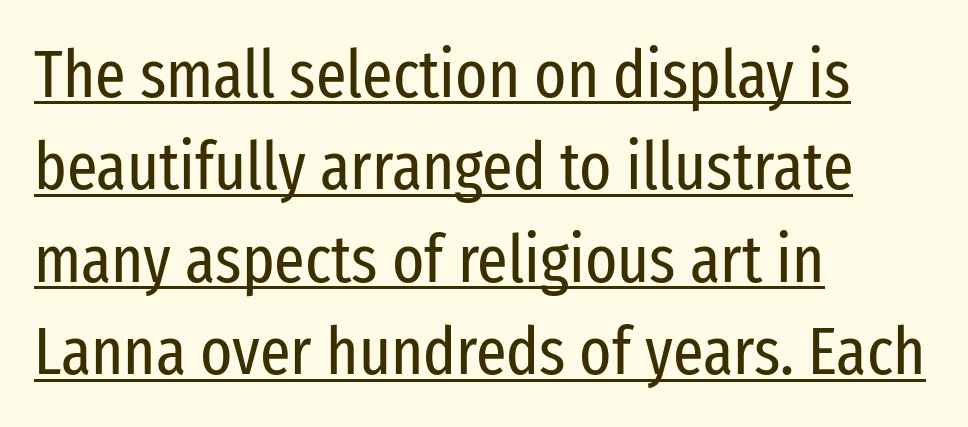
These characters rest on top of a visible drawn line. Reading down the block, your eye returns to a fixed left position each line. Do the characters align in a grid? No, the font is proportional. Nothing heavy about these letters — not bold at all. Font category for this specimen: sans-serif.
